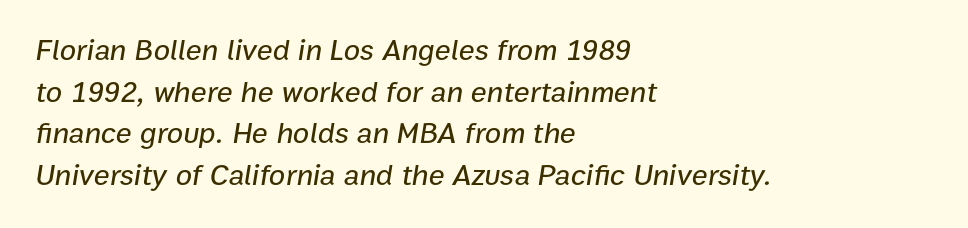
If you drew a ruler down the left edge, every line would touch it. The space directly below the letters is spotless. Spacing between characters is what you'd get straight out of the box. The face used here has a pronounced slope to its letters. Each new line begins a customary step beneath the previous one. This sample has the flowing, uneven cadence of proportional lettering.
